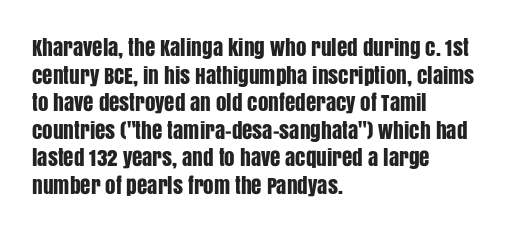
Line starts are locked; line ends wander. Leading matches the norm, producing a regular column. Characters remain perfectly vertical along every line. The area under the type is left untouched. Caption: standard tracking, unaltered.
